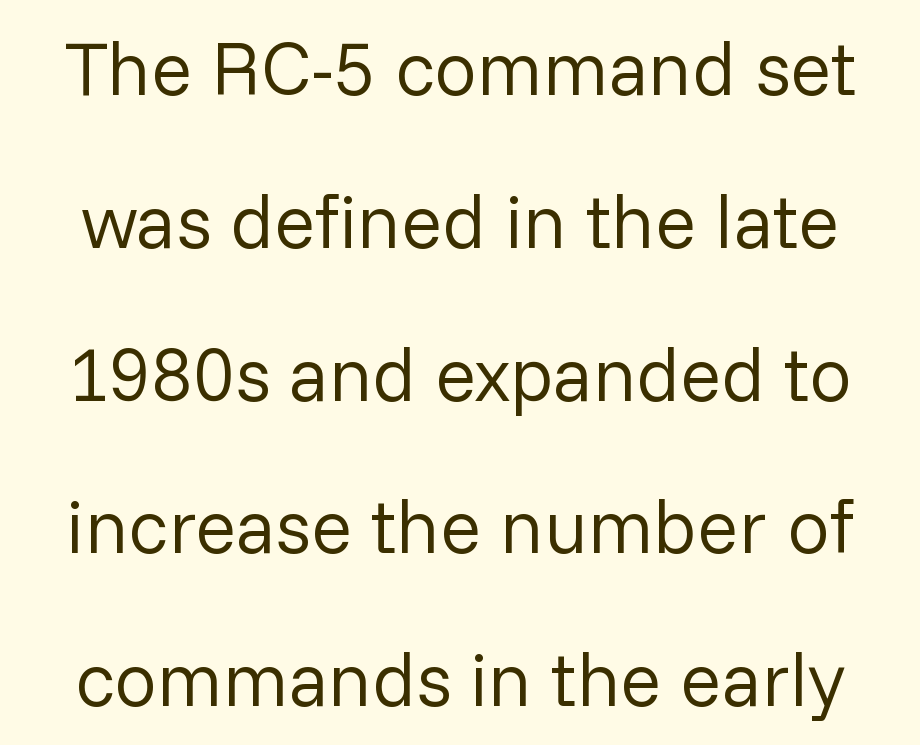
The type sits square on the baseline with zero lean. In terms of leading, this rendering errs on the spacious side. The baseline area is clear. In terms of letterspacing, this is plain default setting.
